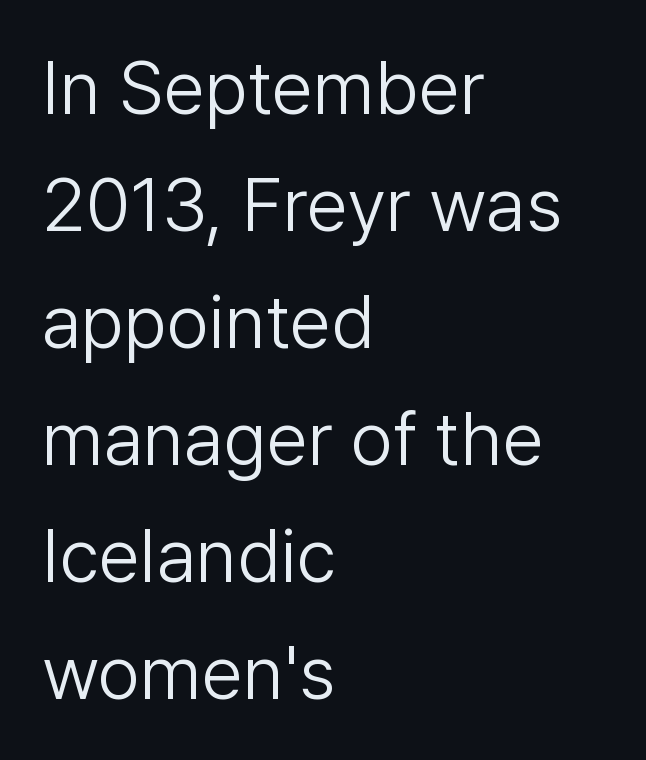
Q: Is the text bold? A: No.
Q: Is the text italic (slanted)? A: No, it is upright.
Q: Is the typeface a serif or a sans-serif typeface? A: Sans-serif.
Q: Is the text underlined? A: No.
Q: How is the paragraph aligned? A: Left-aligned.
Q: Is the spacing between letters normal or unusually wide? A: Normal.
Q: Is the spacing between lines tight, normal or loose? A: Normal.
Q: Width (condensed, normal, or wide)? A: Normal.
Q: Stroke contrast? A: Low.
Q: x-height? A: Medium.
Q: Monospaced? A: No.
